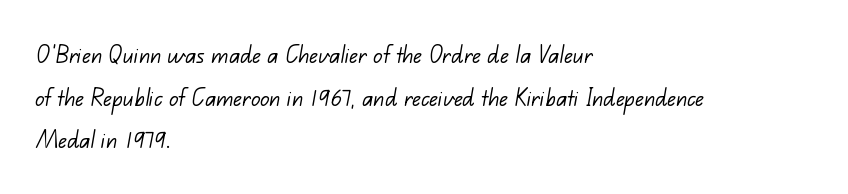
Q: Is the text bold? A: No.
Q: Is the typeface a serif or a sans-serif typeface? A: Sans-serif.
Q: Is the text underlined? A: No.
Q: How is the paragraph aligned? A: Left-aligned.
Q: Is the spacing between letters normal or unusually wide? A: Normal.
Q: Is the spacing between lines tight, normal or loose? A: Normal.
Q: Width (condensed, normal, or wide)? A: Normal.
Q: Stroke contrast? A: Low.
Q: x-height? A: Small.
Q: Monospaced? A: No.
